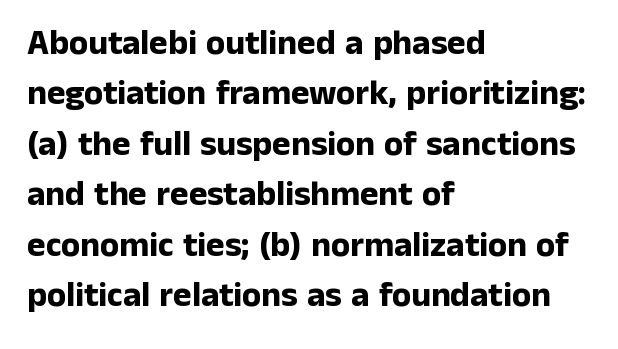
{"serif": "no", "italic": "no", "bold": "yes", "weight": "bold", "width": "normal", "stroke_contrast": "low", "x_height": "medium", "monospaced": "no", "underline": "no", "align": "left", "line_spacing": "normal", "line_spacing_ratio": 1.44, "letter_spacing": "normal", "letter_spacing_em": 0.0, "glyph_px": 35}
